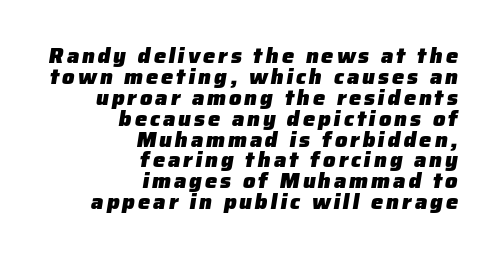
Q: Is the text bold? A: Yes.
Q: Is the text underlined? A: No.
Q: How is the paragraph aligned? A: Right-aligned.
Q: Is the spacing between lines tight, normal or loose? A: Tight.
